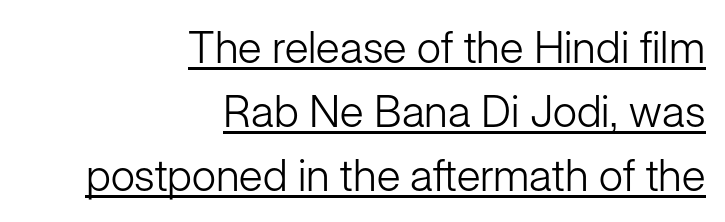
The image shows 44 px light sans-serif type, upright; set right-aligned, normal line spacing (1.45x), normal letter spacing, underlined; low stroke contrast and a medium x-height.
